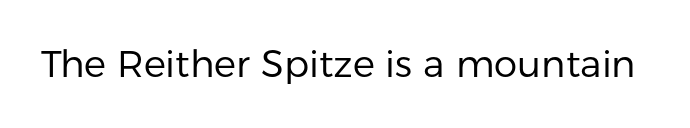
Weight: not bold — regular or lighter. Here the designer chose a conventional face with non-uniform glyph widths. The passage shown is typeset with a sans-serif family. The glyphs are unaccompanied by any horizontal stroke below them. The typography opts for an upright posture over an oblique one. Honestly, the letter spacing is just normal — you wouldn't notice it.
